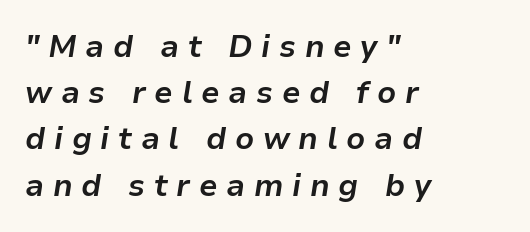
{"italic": "yes", "lean": "right", "slant_degrees": 9, "bold": "yes", "weight": "bold", "width": "normal", "stroke_contrast": "low", "x_height": "medium", "monospaced": "no", "underline": "no", "align": "left", "line_spacing": "normal", "line_spacing_ratio": 1.49, "letter_spacing": "wide", "letter_spacing_em": 0.28, "glyph_px": 31}
